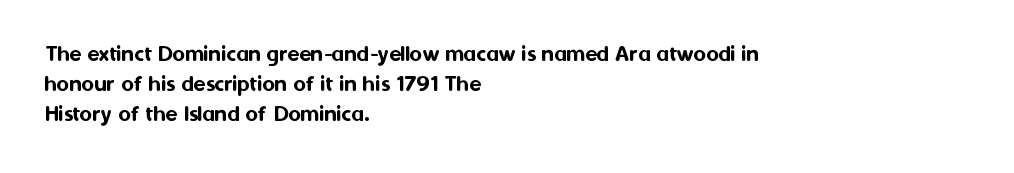
The image shows 24 px text type, upright; set left-aligned, line spacing 1.24x, normal letter spacing, not underlined.
